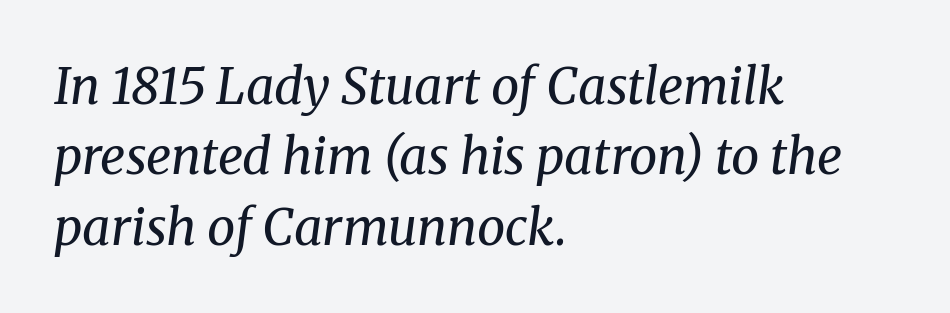
What kind of face is this? One with serifs. Do the characters align in a grid? No, the font is proportional. The characters are drawn with everyday or finer stroke widths. Underline: absent. Honestly, the row spacing looks completely unremarkable.
